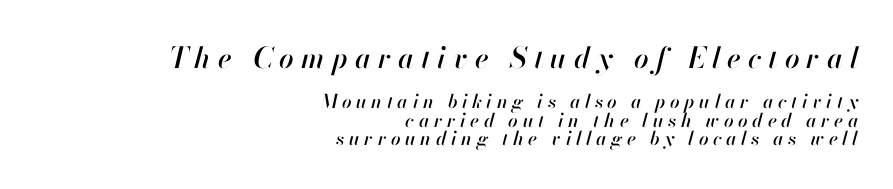
The image shows 29 px text type, italic (leaning right); set right-aligned, tight line spacing (0.97x), unusually wide letter spacing (+0.24 em), not underlined; the first (top) block is 1.53x larger; high stroke contrast and a small x-height.
